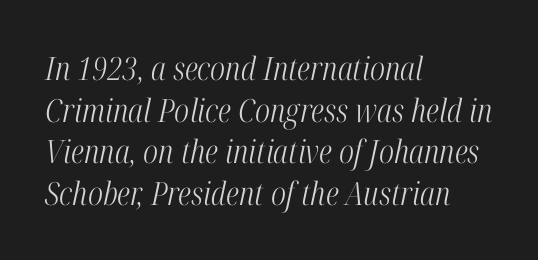
Q: Is the text bold? A: No.
Q: Is the text italic (slanted)? A: Yes, it leans right by about 12 degrees.
Q: Is the typeface a serif or a sans-serif typeface? A: Serif.
Q: Is the text underlined? A: No.
Q: How is the paragraph aligned? A: Left-aligned.
Q: Is the spacing between letters normal or unusually wide? A: Normal.
Q: Is the spacing between lines tight, normal or loose? A: Normal.
Q: Width (condensed, normal, or wide)? A: Condensed.
Q: Stroke contrast? A: High.
Q: x-height? A: Medium.
Q: Monospaced? A: No.
